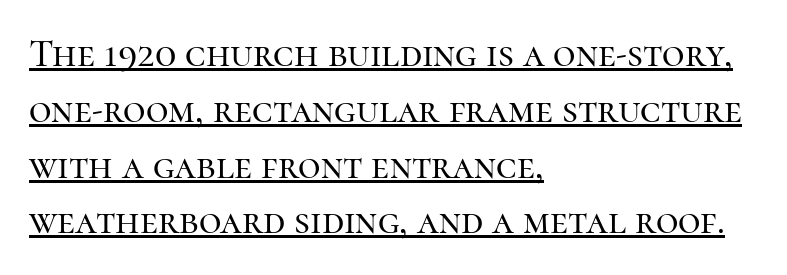
The image shows 39 px serif type, upright; set left-aligned, normal line spacing (1.43x), normal letter spacing, underlined; high stroke contrast and a medium x-height.
